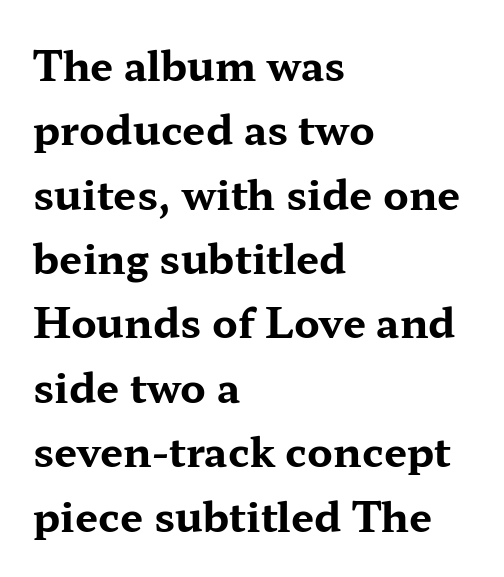
The image shows 41 px bold, wide serif type, upright; set left-aligned, normal line spacing (1.57x), normal letter spacing, not underlined; medium stroke contrast and a medium x-height.
